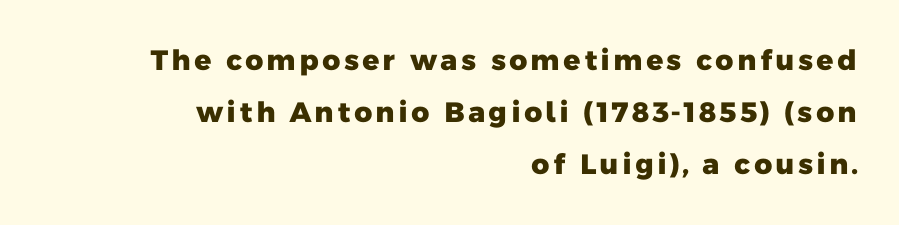
{"serif": "no", "bold": "yes", "weight": "heavy", "width": "normal", "stroke_contrast": "low", "x_height": "medium", "monospaced": "no", "underline": "no", "align": "right", "line_spacing_ratio": 1.86, "glyph_px": 28}
